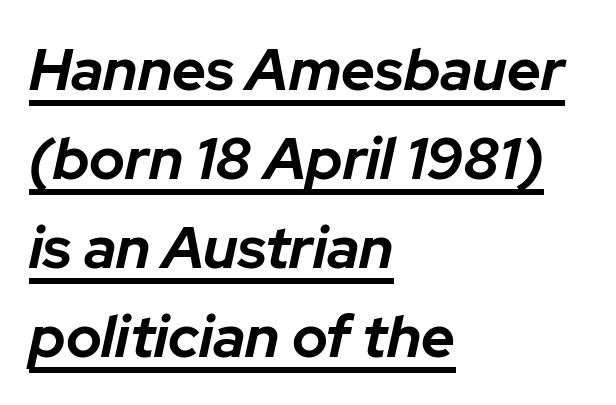
The image shows 59 px bold type, italic (leaning right); set left-aligned, normal line spacing (1.51x), normal letter spacing, underlined; low stroke contrast and a medium x-height.
